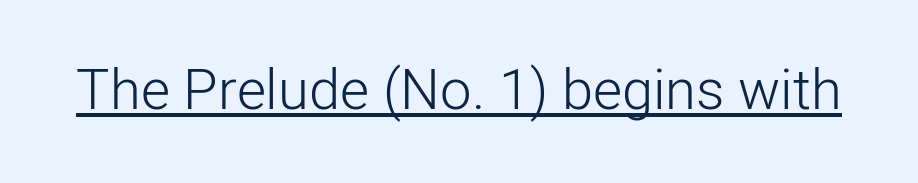
Nothing heavy about these letters — not bold at all. Grotesque or geometric, the face here clearly has no serifs. The lettering holds an erect, upright posture throughout. There is no visible air inserted between adjacent glyphs. The face used here appears with an underline applied.
